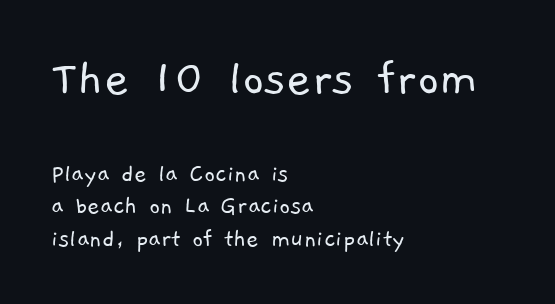
Each letter's strokes conclude bluntly, with no projecting serifs. The font sits on the lighter half of the weight spectrum, regular included. The rendering uses natural spacing where letterforms have individual widths. Check under the words: just untouched page. Type size steps down from the first block to the second.
